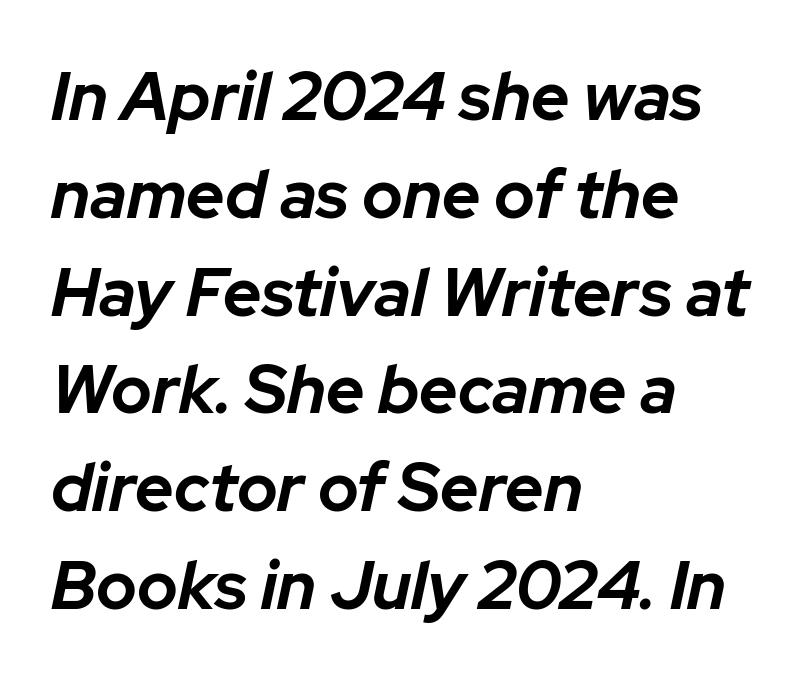
Posture: slanted. Weight check: bold — yes, fully. The space directly below the letters is spotless. Proportional: the letters do not fall into vertical columns. The paragraph shown leans on its left margin. Observe the ordinary spacing: letters are neighbours, not strangers.
